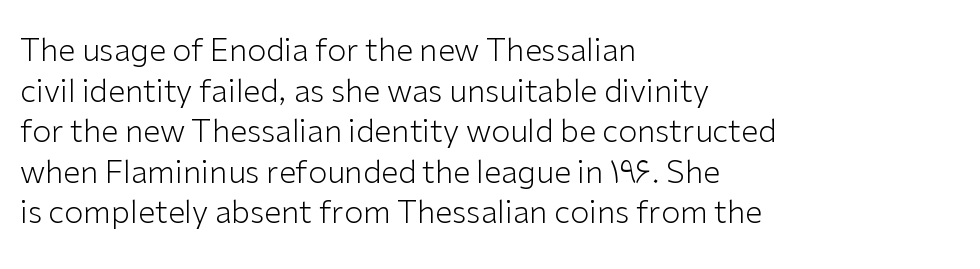
To sum up the face: it is a sans, with no serifs. Tracking value appears to be zero — textbook default spacing. Unbolded letterforms with no extra heft. Here the designer chose a conventional face with non-uniform glyph widths.
